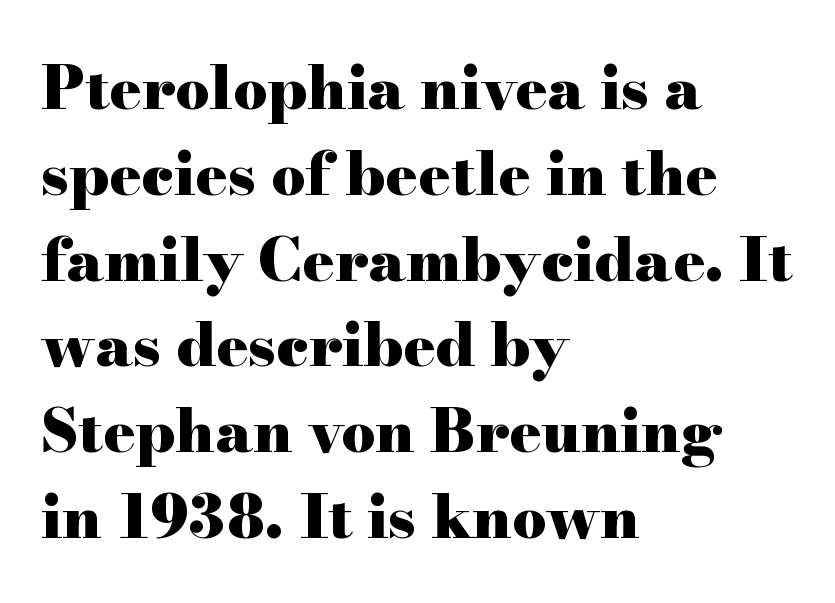
Compared with an ordinary text face, these strokes are far heavier — a full bold. A typesetter would call this leading conventional body-copy spacing. A typesetter would call this zero additional tracking. Do the letters lean? They stand straight.
